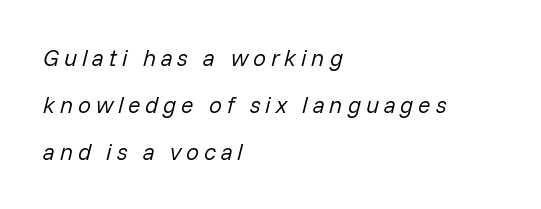
Students, note that the glyphs here are deliberately spaced far apart. The specimen omits any rule beneath the text block's lines. Compared with a typical body face, this is equally light or lighter still. The text carries the slant typical of an italic or oblique font. Is there much room between lines? Yes — plenty of vertical air separates them.
